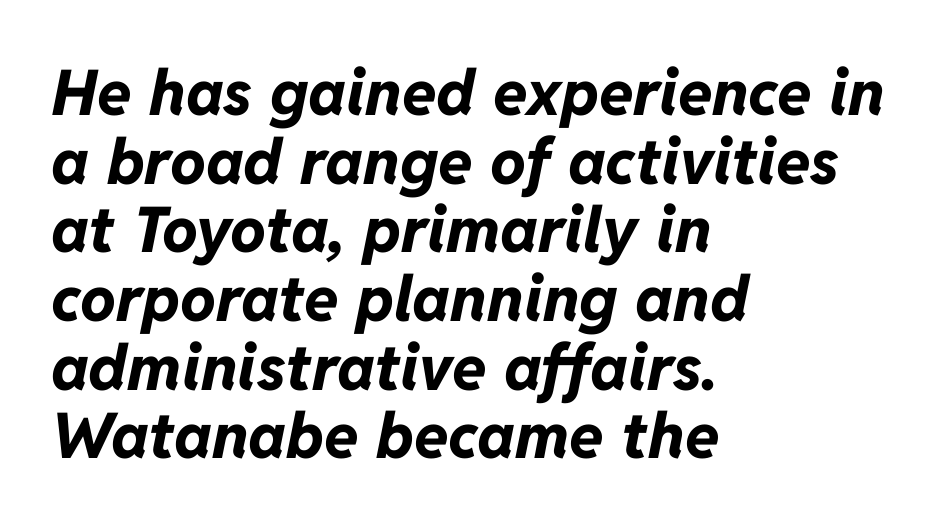
Does the leading feel generous? Not at all — it's pinched. The passage shown is emphatically bold. Words float on clear page, feet unadorned. The letters sit at their default tracking, neither squeezed nor spread. When letters slant like this, we call the style italic.
